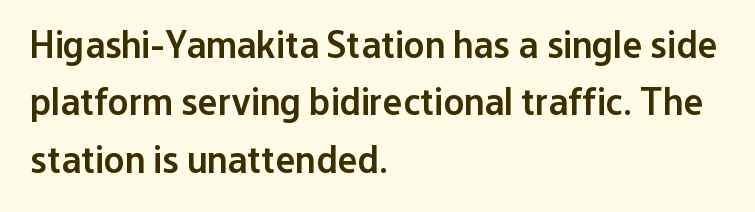
Q: Is the text bold? A: Semi-bold.
Q: Is the text italic (slanted)? A: No, it is upright.
Q: Is the typeface a serif or a sans-serif typeface? A: Sans-serif.
Q: Is the text underlined? A: No.
Q: How is the paragraph aligned? A: Left-aligned.
Q: Is the spacing between letters normal or unusually wide? A: Normal.
Q: Is the spacing between lines tight, normal or loose? A: Normal.
Q: Width (condensed, normal, or wide)? A: Normal.
Q: Stroke contrast? A: Low.
Q: x-height? A: Medium.
Q: Monospaced? A: No.
